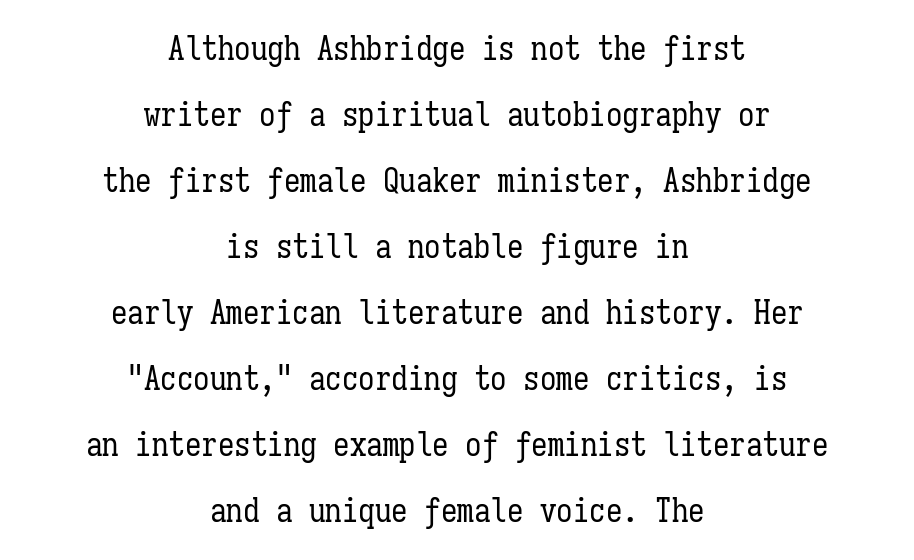
{"italic": "no", "bold": "no", "weight": "regular", "width": "condensed", "stroke_contrast": "low", "x_height": "medium", "monospaced": "yes", "underline": "no", "align": "center", "line_spacing": "loose", "line_spacing_ratio": 2.0, "letter_spacing": "normal", "letter_spacing_em": 0.0, "glyph_px": 33}
